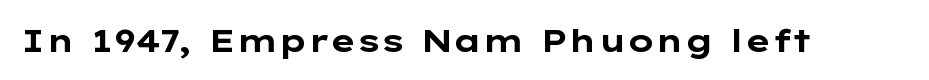
The image shows 32 px bold, wide sans-serif type, upright; set normal letter spacing, not underlined; low stroke contrast and a medium x-height.
